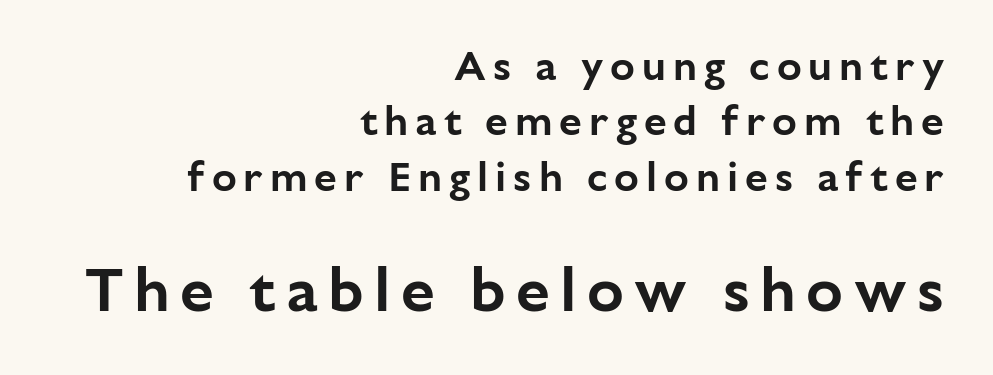
{"serif": "no", "italic": "no", "width": "normal", "stroke_contrast": "low", "x_height": "medium", "monospaced": "no", "underline": "no", "align": "right", "line_spacing": "normal", "line_spacing_ratio": 1.35, "larger_block": "second", "size_ratio": 1.49, "glyph_px": 61}
